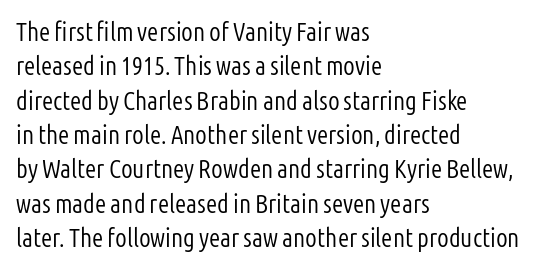
Q: Is the text bold? A: No.
Q: Is the text italic (slanted)? A: No, it is upright.
Q: Is the text underlined? A: No.
Q: How is the paragraph aligned? A: Left-aligned.
Q: Is the spacing between letters normal or unusually wide? A: Normal.
Q: Is the spacing between lines tight, normal or loose? A: Normal.
